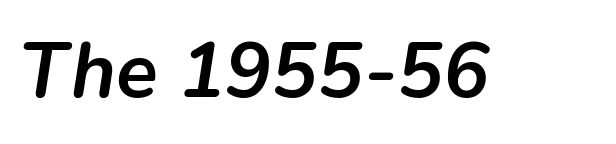
{"italic": "yes", "lean": "right", "slant_degrees": 9, "bold": "yes", "weight": "semibold", "width": "normal", "stroke_contrast": "low", "x_height": "medium", "monospaced": "no", "underline": "no", "letter_spacing": "normal", "letter_spacing_em": 0.0, "glyph_px": 77}
